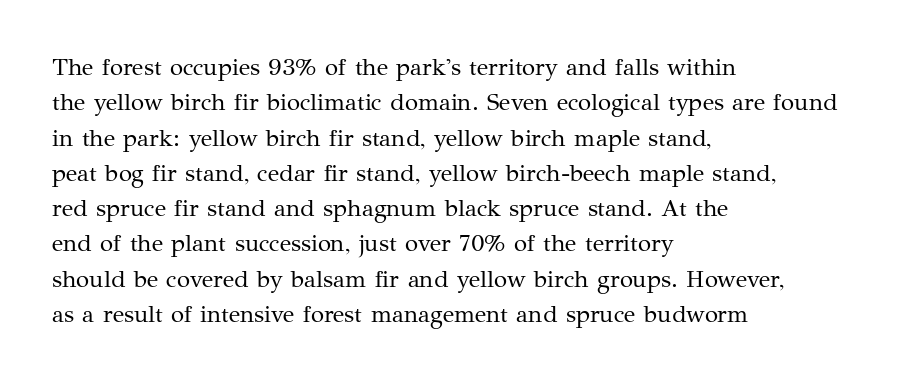
Q: Is the text bold? A: No.
Q: Is the text italic (slanted)? A: No, it is upright.
Q: Is the text underlined? A: No.
Q: How is the paragraph aligned? A: Left-aligned.
Q: Is the spacing between letters normal or unusually wide? A: Normal.
Q: Is the spacing between lines tight, normal or loose? A: Normal.
